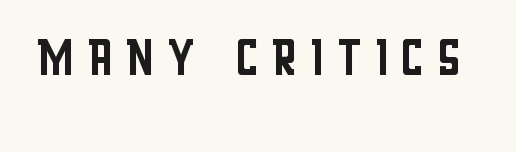
Only glyphs here, with clear space below each row. The passage shown is not bold in any degree. Each letter keeps its own natural width here, so spacing adapts to shape. The typeface chosen for these lines omits serifs. A roman cut, with each character standing at attention.
